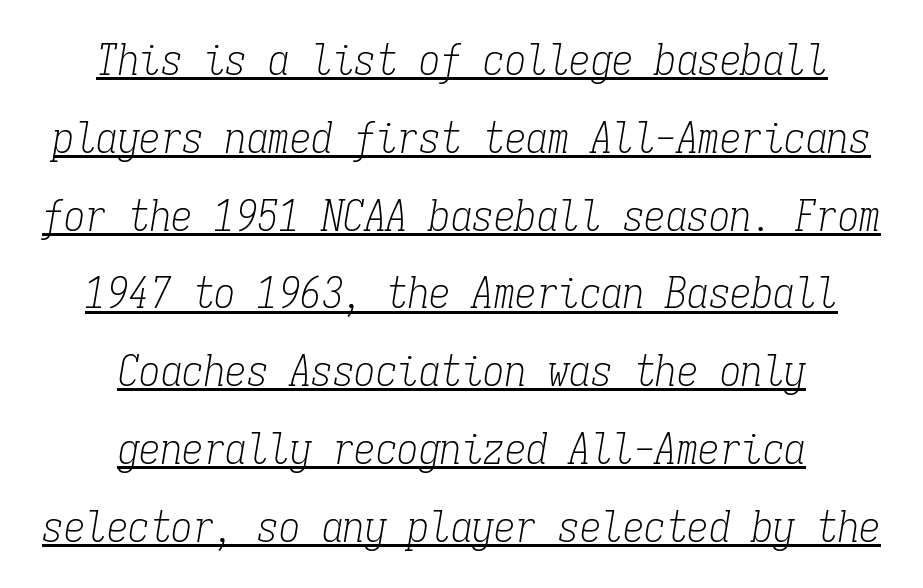
{"serif": "yes", "italic": "yes", "lean": "right", "slant_degrees": 9, "bold": "no", "weight": "light", "width": "condensed", "stroke_contrast": "low", "x_height": "medium", "monospaced": "yes", "underline": "yes", "align": "center", "line_spacing_ratio": 1.81, "letter_spacing": "normal", "letter_spacing_em": 0.0, "glyph_px": 43}
